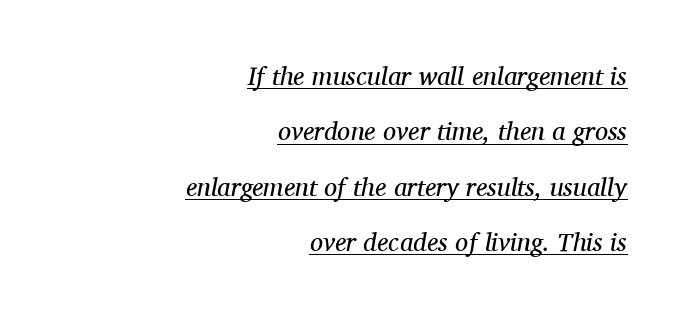
The image shows 26 px text type, italic (leaning right); set right-aligned, loose line spacing (2.13x), normal letter spacing, underlined.
